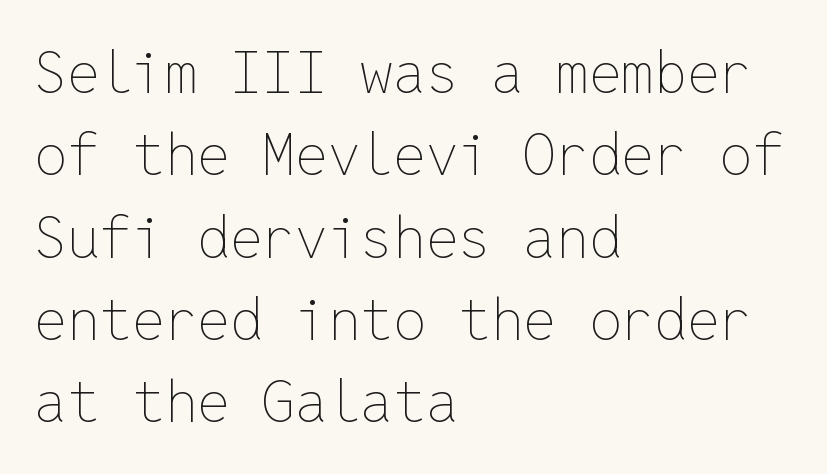
On a weight scale, this lands at 450 or below. Compared with typical paragraphs, the rows here are spaced about the same. Fixed-width glyphs throughout — classic coding-font behaviour. Just letters on the line, the space beneath them empty. Notice how the passage keeps a crisp vertical edge on the left only. Spacing between characters is what you'd get straight out of the box.
